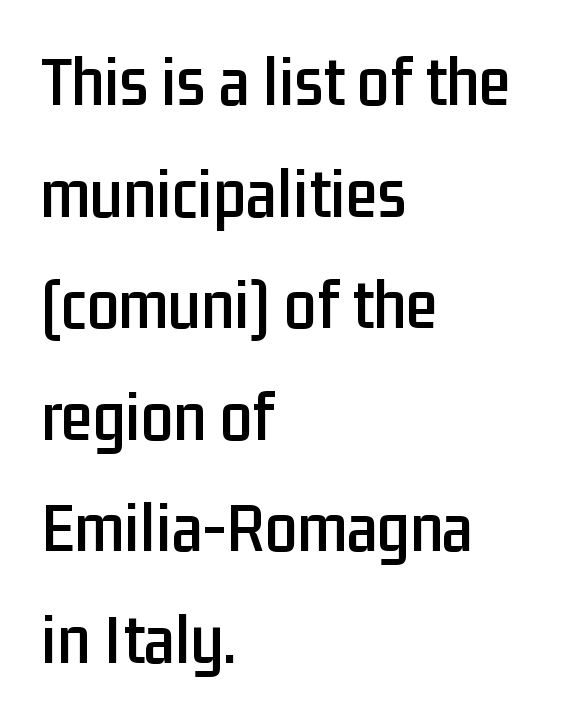
{"serif": "no", "italic": "no", "width": "condensed", "stroke_contrast": "low", "x_height": "medium", "monospaced": "no", "underline": "no", "align": "left", "line_spacing": "normal", "line_spacing_ratio": 1.55, "letter_spacing": "normal", "letter_spacing_em": 0.0, "glyph_px": 72}
